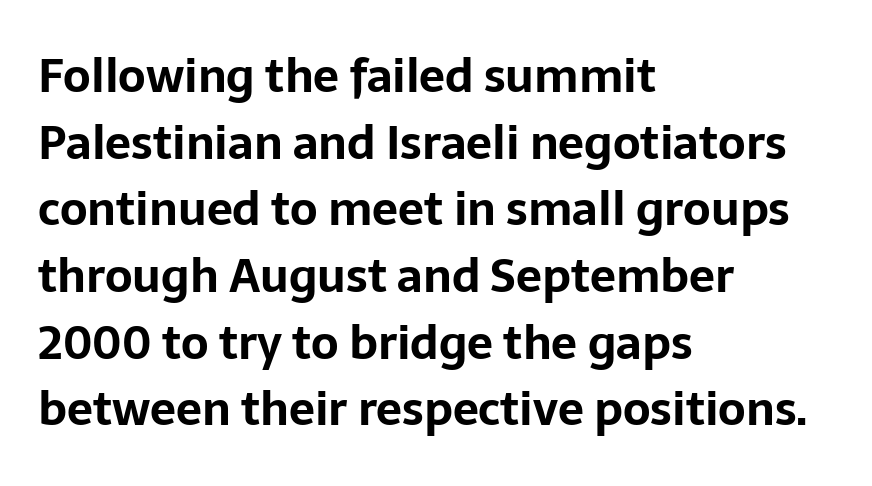
The image shows 46 px bold sans-serif type, upright; set left-aligned, normal line spacing (1.45x), normal letter spacing, not underlined; low stroke contrast and a medium x-height.
